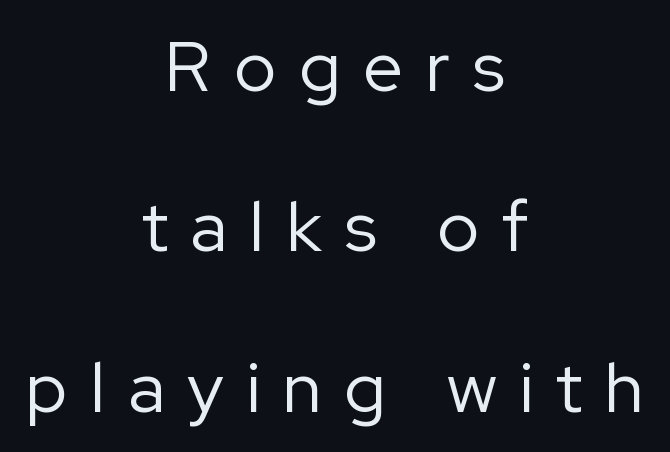
Summary of vertical rhythm: relaxed, with wide interline spacing. A roman cut, with each character standing at attention. Weight: regular or lighter. What stands out about the letter spacing? Its width — letters are far apart. Glance below the letters and you will spot only blank space. Note: no serifs on the glyphs.
